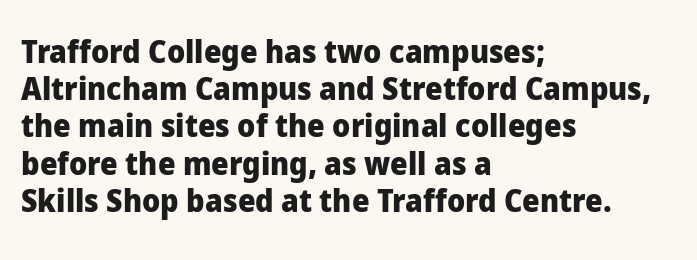
The image shows 31 px heavy sans-serif type, upright; set left-aligned, line spacing 1.2x, normal letter spacing, not underlined; low stroke contrast and a medium x-height.
